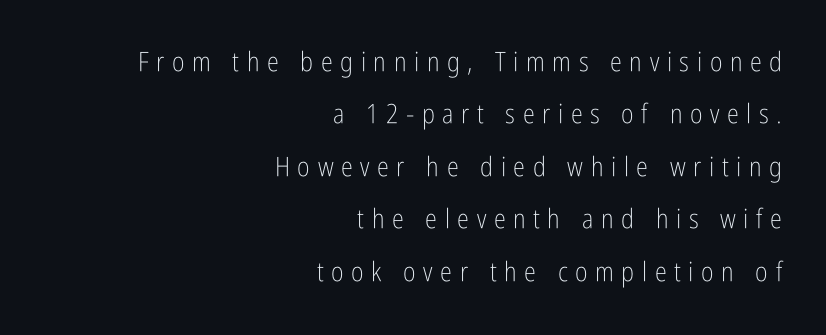
{"italic": "no", "bold": "no", "underline": "no", "align": "right", "line_spacing": "loose", "line_spacing_ratio": 1.94, "letter_spacing": "wide", "letter_spacing_em": 0.28, "glyph_px": 27}
